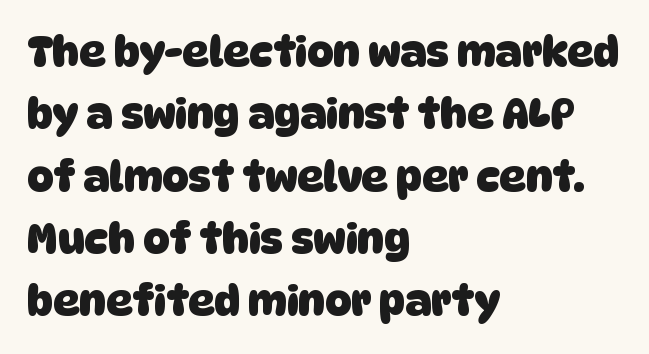
{"serif": "no", "bold": "yes", "weight": "heavy", "width": "normal", "stroke_contrast": "low", "x_height": "large", "monospaced": "no", "underline": "no", "align": "left", "line_spacing": "normal", "line_spacing_ratio": 1.52, "letter_spacing": "normal", "letter_spacing_em": 0.0, "glyph_px": 41}
